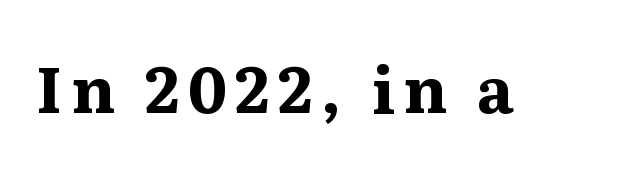
A full-strength bold gives these letters their thick strokes. Ordinary non-slanted type is in use. Is this a sans? No — the strokes have serifs. The passage shown is not underscored anywhere.
